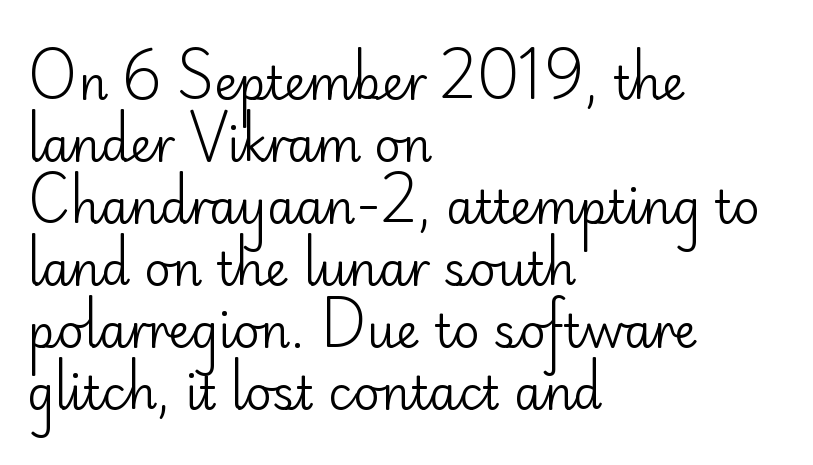
Each stroke keeps to a modest, everyday thickness or less. This sample is left-justified, so line endings fall wherever the words run out. You could call the tracking neutral — neither tight nor loose. This is roman type, the default non-slanted kind.
